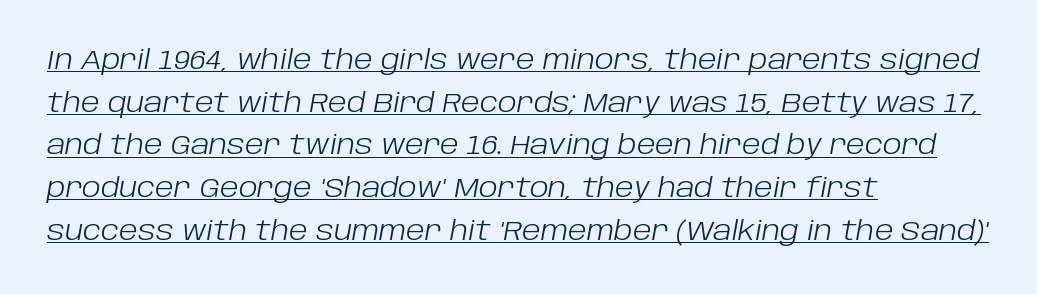
{"italic": "yes", "lean": "right", "slant_degrees": 10, "bold": "no", "underline": "yes", "align": "left", "line_spacing": "normal", "line_spacing_ratio": 1.58, "letter_spacing": "normal", "letter_spacing_em": 0.0, "glyph_px": 27}
